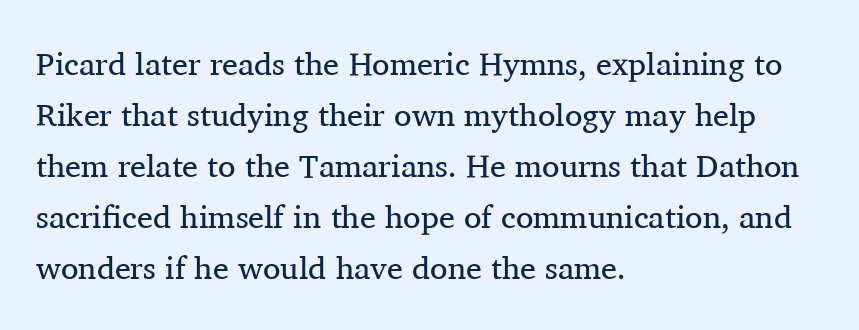
Q: Is the text bold? A: No.
Q: Is the text italic (slanted)? A: No, it is upright.
Q: Is the typeface a serif or a sans-serif typeface? A: Serif.
Q: Is the text underlined? A: No.
Q: How is the paragraph aligned? A: Left-aligned.
Q: Is the spacing between letters normal or unusually wide? A: Normal.
Q: Is the spacing between lines tight, normal or loose? A: Normal.
Q: Width (condensed, normal, or wide)? A: Normal.
Q: Stroke contrast? A: Medium.
Q: x-height? A: Medium.
Q: Monospaced? A: No.
